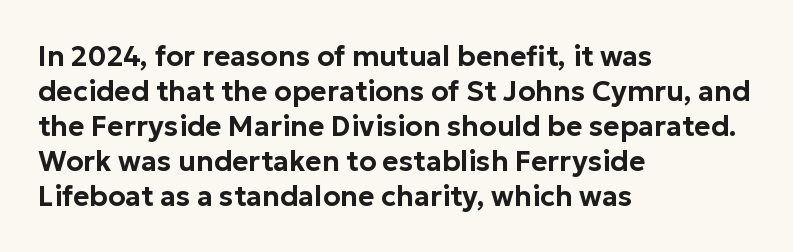
{"serif": "no", "italic": "no", "width": "normal", "stroke_contrast": "low", "x_height": "medium", "monospaced": "no", "underline": "no", "align": "left", "line_spacing": "normal", "line_spacing_ratio": 1.25, "letter_spacing": "normal", "letter_spacing_em": 0.0, "glyph_px": 28}
